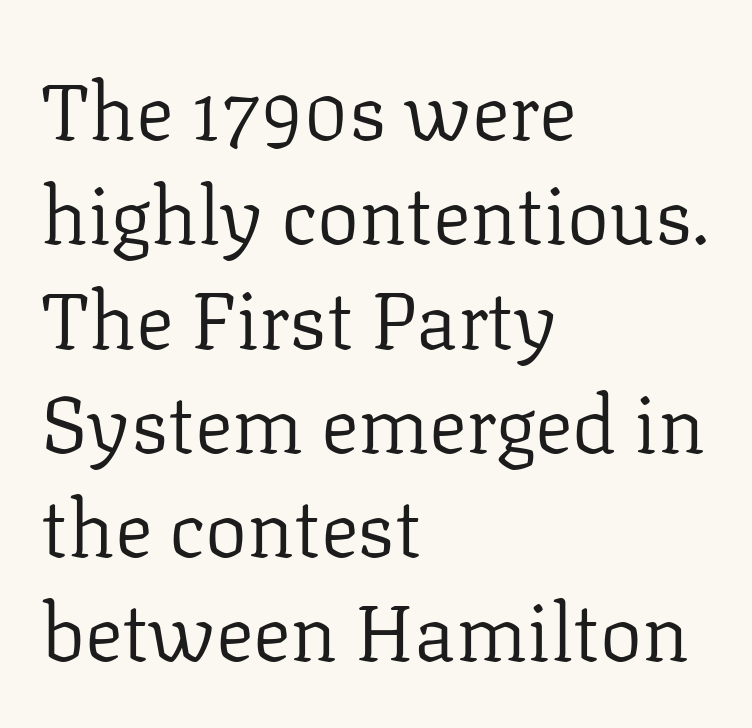
{"serif": "yes", "italic": "no", "bold": "no", "weight": "regular", "width": "normal", "stroke_contrast": "low", "x_height": "medium", "monospaced": "no", "underline": "no", "align": "left", "line_spacing": "normal", "line_spacing_ratio": 1.32, "letter_spacing": "normal", "letter_spacing_em": 0.0, "glyph_px": 79}
